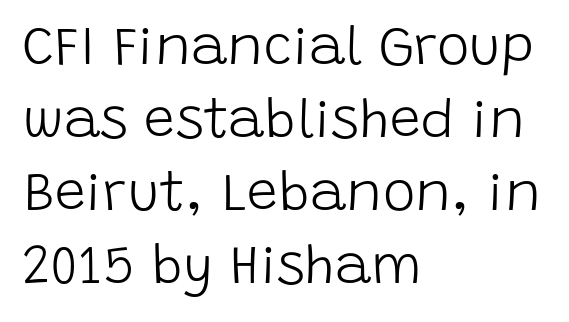
These lines were composed using upright roman letters. This rendering employs a face without finishing strokes, i.e., a sans-serif. The passage shown is typed in a proportional face where columns would drift. The paragraph has a hard left edge and a soft right edge. Stems and bowls with no extra thickness — not bold. A normal amount of white space separates one row of letters from the next.
